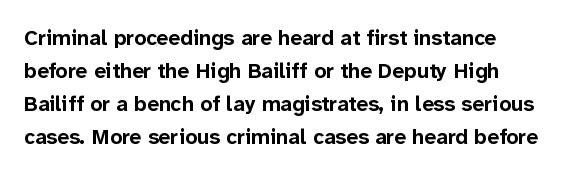
Q: Is the text bold? A: Yes.
Q: Is the text italic (slanted)? A: No, it is upright.
Q: Is the text underlined? A: No.
Q: How is the paragraph aligned? A: Left-aligned.
Q: Is the spacing between letters normal or unusually wide? A: Normal.
Q: Is the spacing between lines tight, normal or loose? A: Normal.
